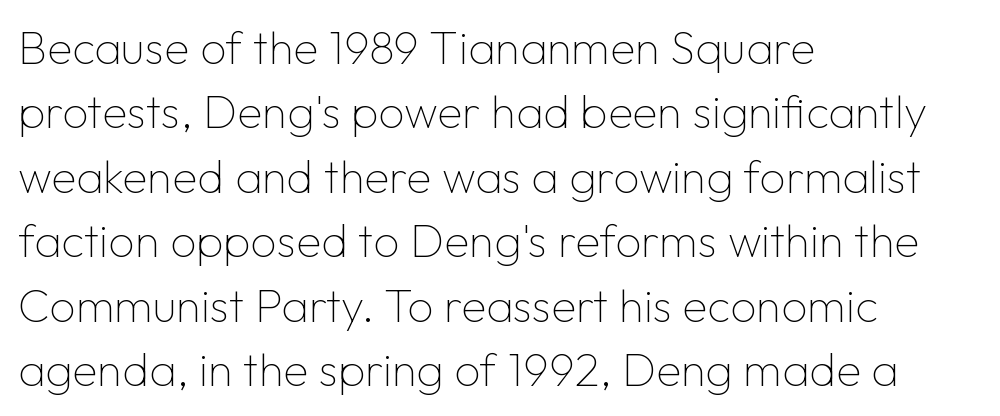
{"serif": "no", "italic": "no", "bold": "no", "weight": "thin", "width": "normal", "stroke_contrast": "low", "x_height": "medium", "monospaced": "no", "underline": "no", "align": "left", "line_spacing": "normal", "line_spacing_ratio": 1.4, "letter_spacing": "normal", "letter_spacing_em": 0.0, "glyph_px": 46}
